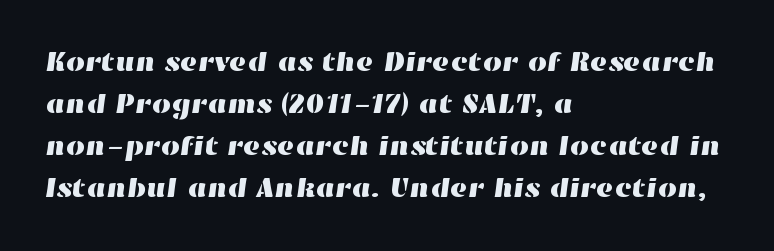
Q: Is the text underlined? A: No.
Q: How is the paragraph aligned? A: Left-aligned.
Q: Is the spacing between letters normal or unusually wide? A: Normal.
Q: Is the spacing between lines tight, normal or loose? A: Normal.
